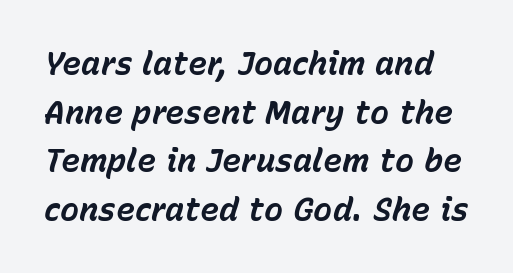
The image shows 32 px bold type, italic (leaning right); set normal line spacing (1.52x), normal letter spacing, not underlined; low stroke contrast and a medium x-height.
